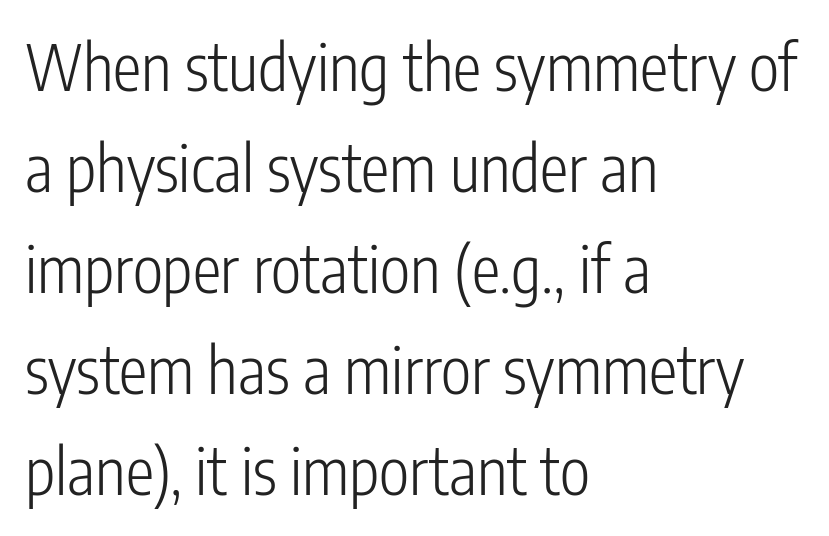
Q: Is the text bold? A: No.
Q: Is the text italic (slanted)? A: No, it is upright.
Q: Is the typeface a serif or a sans-serif typeface? A: Sans-serif.
Q: Is the text underlined? A: No.
Q: How is the paragraph aligned? A: Left-aligned.
Q: Is the spacing between letters normal or unusually wide? A: Normal.
Q: Is the spacing between lines tight, normal or loose? A: Normal.
Q: Width (condensed, normal, or wide)? A: Condensed.
Q: Stroke contrast? A: Low.
Q: x-height? A: Medium.
Q: Monospaced? A: No.
